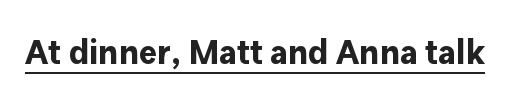
{"serif": "no", "italic": "no", "bold": "yes", "weight": "bold", "width": "normal", "stroke_contrast": "low", "x_height": "medium", "monospaced": "no", "underline": "yes", "letter_spacing": "normal", "letter_spacing_em": 0.0, "glyph_px": 34}
